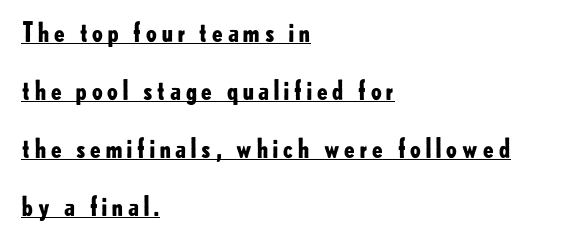
The image shows 26 px bold type, upright; set left-aligned, loose line spacing (2.23x), underlined.
